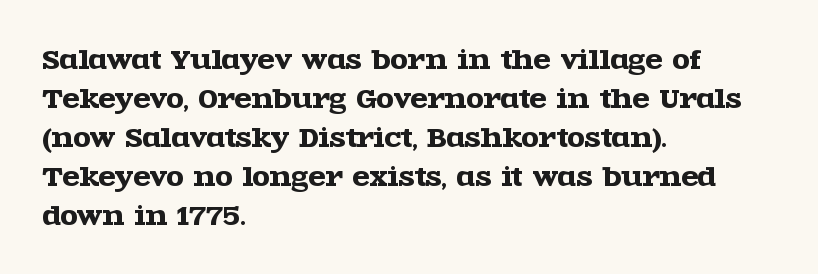
Q: Is the text italic (slanted)? A: No, it is upright.
Q: Is the text underlined? A: No.
Q: How is the paragraph aligned? A: Left-aligned.
Q: Is the spacing between letters normal or unusually wide? A: Normal.
Q: Is the spacing between lines tight, normal or loose? A: Normal.
